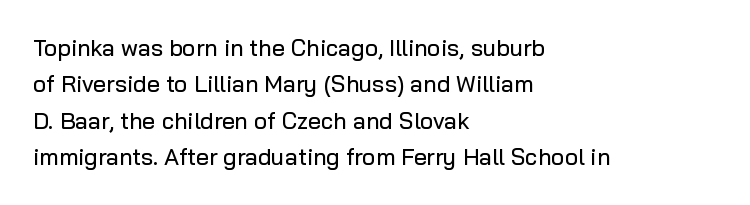
Style check: upright. Honestly, the letter spacing is just normal — you wouldn't notice it. Short and long lines alike share a common starting point at left. Any mark beneath the type? The region is blank. Interline gaps are of average width in this sample.
